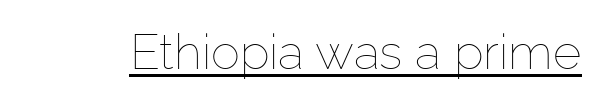
The image shows 49 px thin type, upright; set normal letter spacing, underlined; low stroke contrast and a medium x-height.
